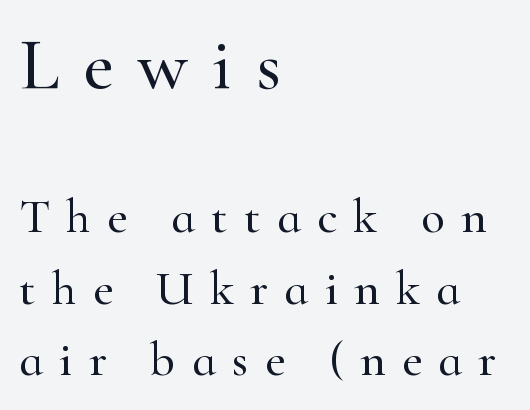
The image shows 74 px serif type, upright; set left-aligned, normal line spacing (1.46x), unusually wide letter spacing (+0.33 em), not underlined; the first (top) block is 1.51x larger; high stroke contrast and a small x-height.
